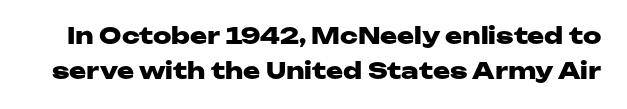
Q: Is the text bold? A: Yes.
Q: Is the text italic (slanted)? A: No, it is upright.
Q: Is the text underlined? A: No.
Q: Is the spacing between letters normal or unusually wide? A: Normal.
Q: Is the spacing between lines tight, normal or loose? A: Normal.
